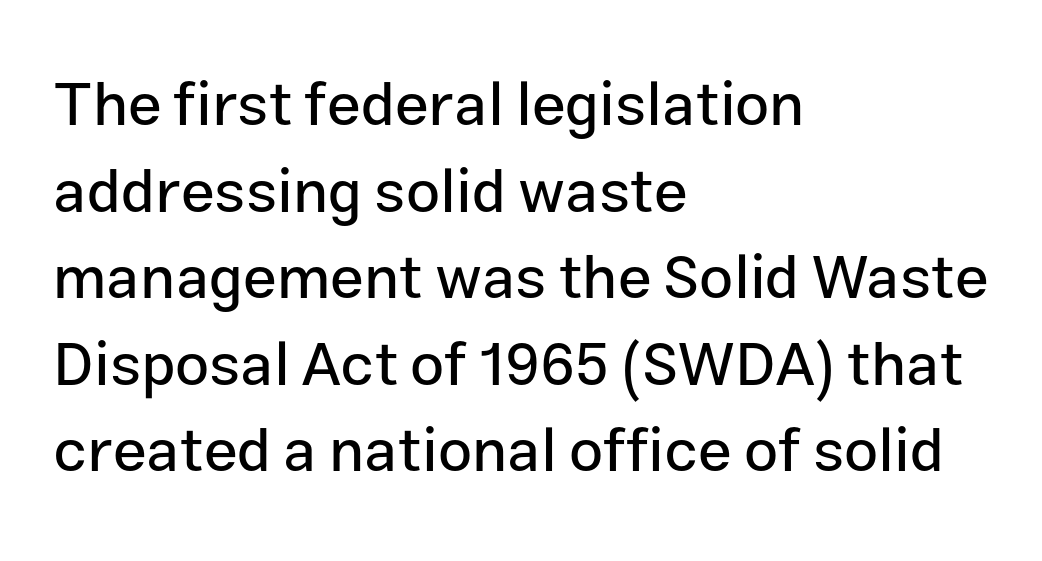
{"serif": "no", "italic": "no", "width": "normal", "stroke_contrast": "low", "x_height": "medium", "monospaced": "no", "underline": "no", "align": "left", "line_spacing": "normal", "line_spacing_ratio": 1.42, "letter_spacing": "normal", "letter_spacing_em": 0.0, "glyph_px": 61}
